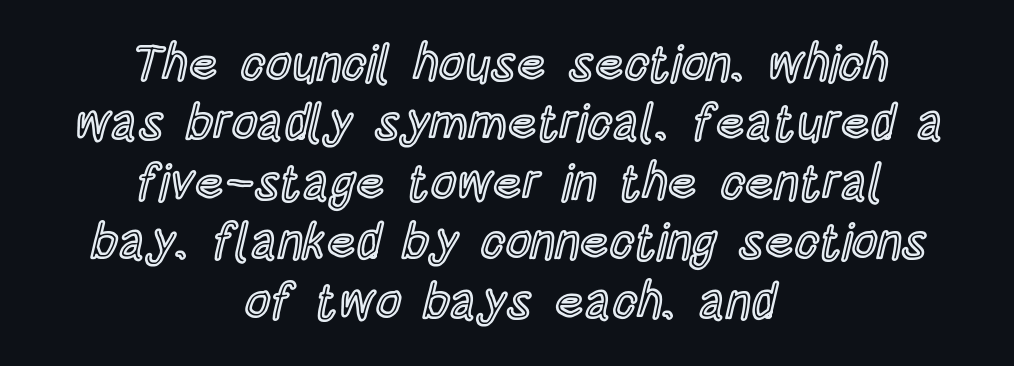
{"width": "condensed", "x_height": "large", "monospaced": "no", "underline": "no", "align": "center", "line_spacing_ratio": 1.19, "letter_spacing": "normal", "letter_spacing_em": 0.0, "glyph_px": 50}
